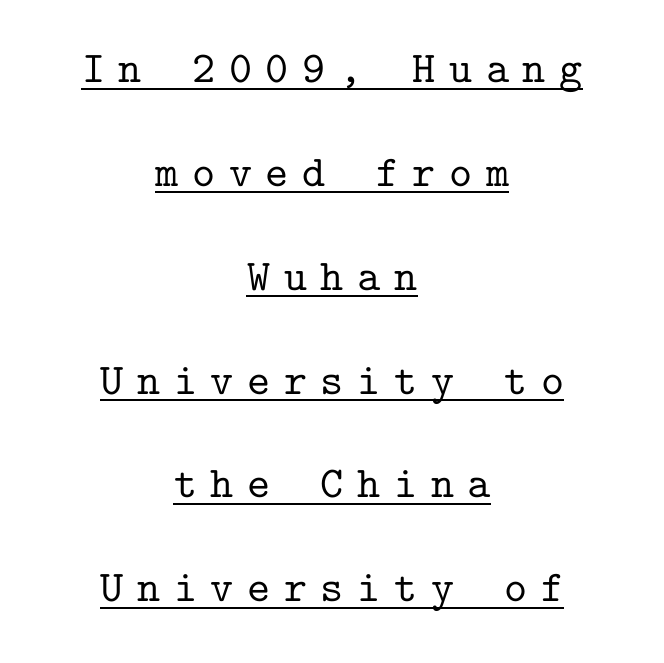
Stroke terminals: seriffed. A student would call this center alignment; a typographer would say set centered. Do the characters align in a grid? Yes, the font is monospaced. Students, observe: this is what heavily led, spacious text looks like.
